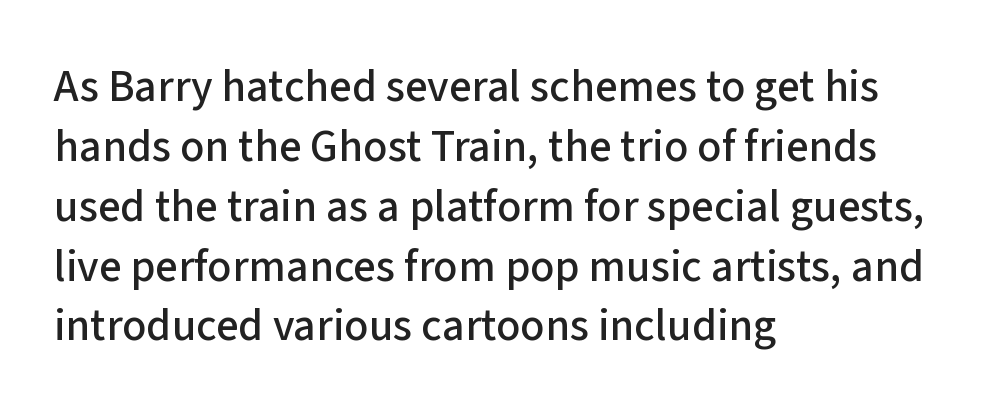
{"serif": "no", "italic": "no", "width": "normal", "stroke_contrast": "low", "x_height": "medium", "monospaced": "no", "underline": "no", "align": "left", "line_spacing": "normal", "line_spacing_ratio": 1.33, "letter_spacing": "normal", "letter_spacing_em": 0.0, "glyph_px": 45}
